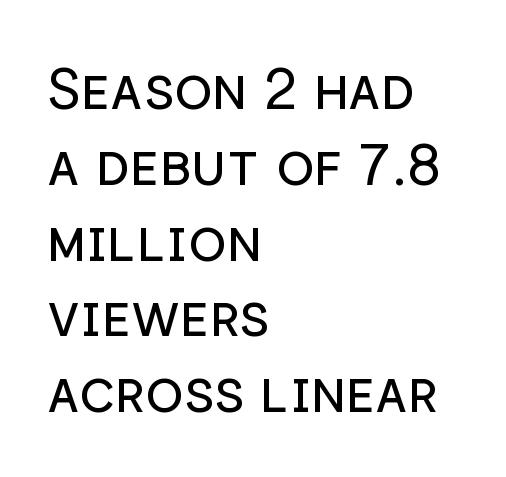
Q: Is the text bold? A: No.
Q: Is the text italic (slanted)? A: No, it is upright.
Q: Is the typeface a serif or a sans-serif typeface? A: Sans-serif.
Q: Is the text underlined? A: No.
Q: How is the paragraph aligned? A: Left-aligned.
Q: Is the spacing between letters normal or unusually wide? A: Normal.
Q: Is the spacing between lines tight, normal or loose? A: Normal.
Q: Width (condensed, normal, or wide)? A: Normal.
Q: Stroke contrast? A: Low.
Q: x-height? A: Medium.
Q: Monospaced? A: No.
